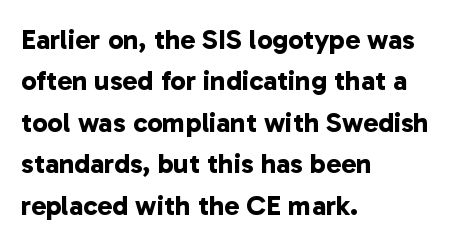
Casual observation: everything's shoved over to the left. Typographically, this falls in the sans-serif category. The rendering uses natural spacing where letterforms have individual widths. Each glyph is drawn with heavy, bold strokes.
